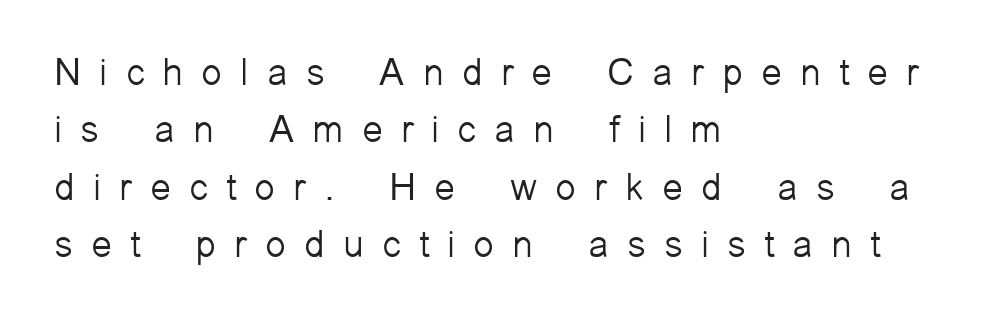
The image shows 38 px light sans-serif type, upright; set left-aligned, normal line spacing (1.51x), unusually wide letter spacing (+0.47 em), not underlined; low stroke contrast and a medium x-height.
